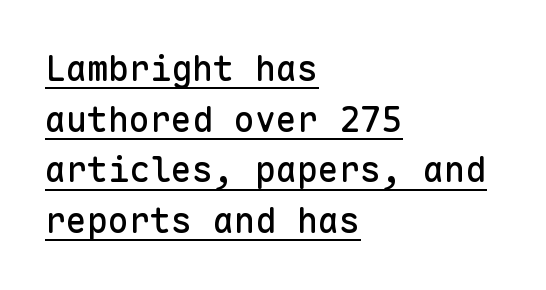
Q: Is the text italic (slanted)? A: No, it is upright.
Q: Is the typeface a serif or a sans-serif typeface? A: Sans-serif.
Q: Is the text underlined? A: Yes.
Q: How is the paragraph aligned? A: Left-aligned.
Q: Is the spacing between letters normal or unusually wide? A: Normal.
Q: Is the spacing between lines tight, normal or loose? A: Normal.
Q: Width (condensed, normal, or wide)? A: Normal.
Q: Stroke contrast? A: Low.
Q: x-height? A: Medium.
Q: Monospaced? A: Yes.
